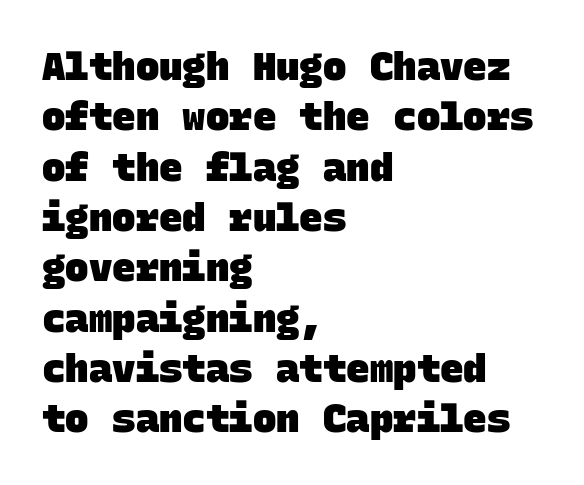
The image shows 39 px heavy sans-serif type, monospaced; set left-aligned, normal line spacing (1.29x), normal letter spacing, not underlined; low stroke contrast and a large x-height.
